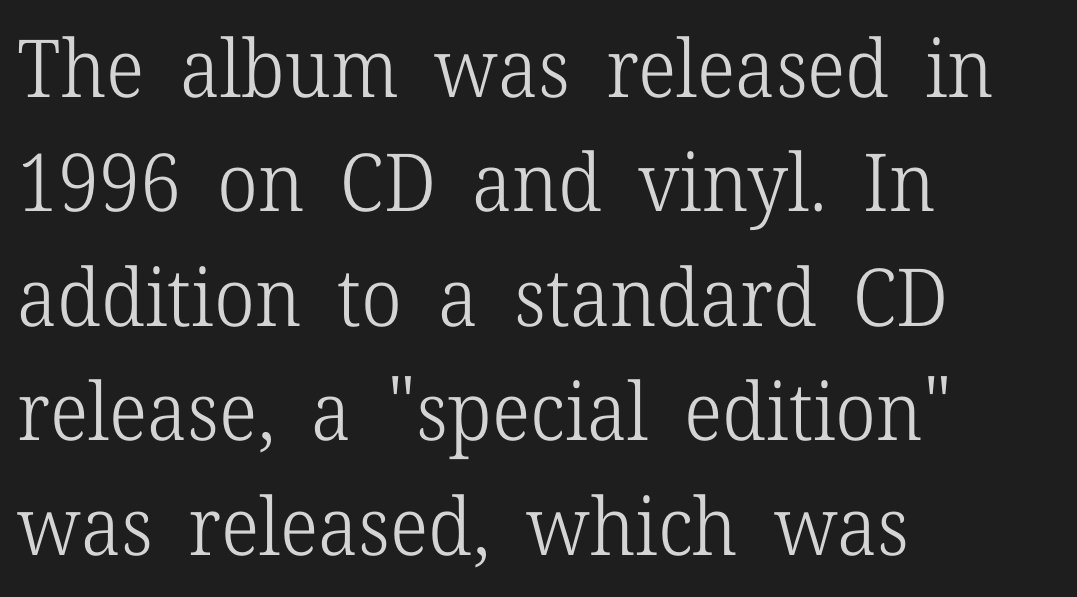
Weight class: somewhere from thin through regular. The letters stand upright; this is a roman face. Look at the tracking — it's just the regular setting, nothing added. Vertically, the passage feels balanced, rows spaced as you'd expect. The specimen omits any rule beneath the text block's lines. Typographically, this falls in the serif category.
